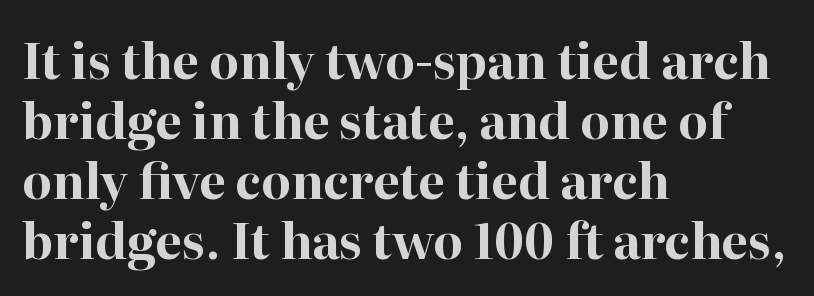
The image shows 48 px bold serif type, upright; set left-aligned, normal line spacing (1.25x), normal letter spacing, not underlined; high stroke contrast and a medium x-height.
